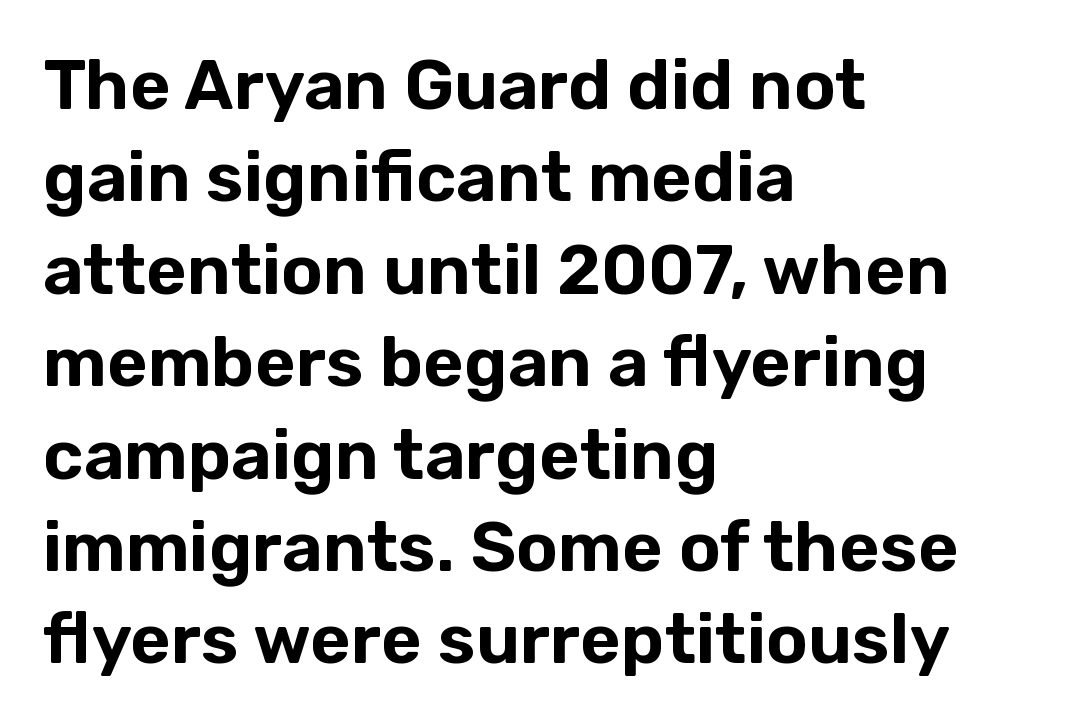
{"serif": "no", "italic": "no", "width": "normal", "stroke_contrast": "low", "x_height": "medium", "monospaced": "no", "underline": "no", "align": "left", "line_spacing": "normal", "line_spacing_ratio": 1.32, "letter_spacing": "normal", "letter_spacing_em": 0.0, "glyph_px": 70}
